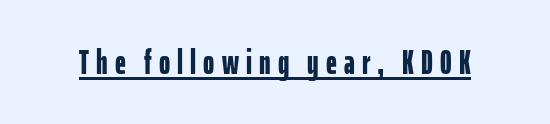
These lines carry a lot of weight — the face is fully bold. To sum up the face: it is a sans, with no serifs. Decoration check: the copy is underlined. Inter-character spacing is expanded well beyond the font's built-in metrics. This sample has the flowing, uneven cadence of proportional lettering.
